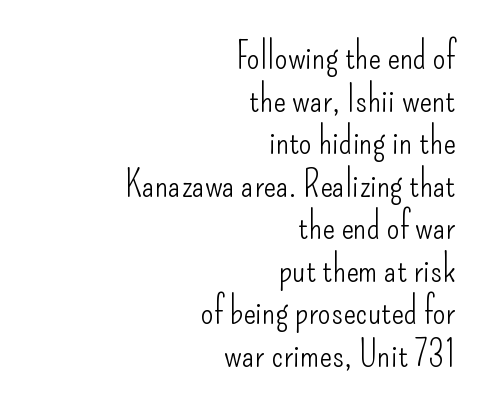
Q: Is the text bold? A: No.
Q: Is the text italic (slanted)? A: No, it is upright.
Q: Is the typeface a serif or a sans-serif typeface? A: Sans-serif.
Q: Is the text underlined? A: No.
Q: How is the paragraph aligned? A: Right-aligned.
Q: Is the spacing between letters normal or unusually wide? A: Normal.
Q: Is the spacing between lines tight, normal or loose? A: Tight.
Q: Width (condensed, normal, or wide)? A: Condensed.
Q: Stroke contrast? A: Low.
Q: x-height? A: Small.
Q: Monospaced? A: No.
